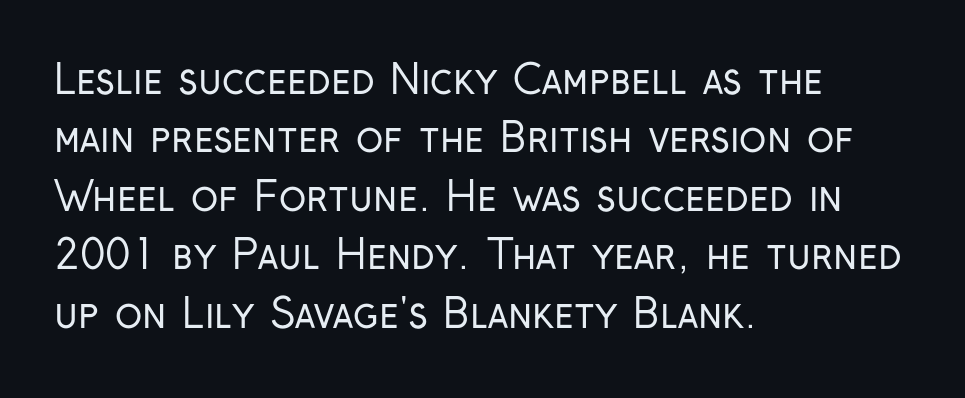
The image shows 40 px regular-weight, condensed sans-serif type, upright; set left-aligned, normal line spacing (1.46x), normal letter spacing, not underlined; low stroke contrast and a medium x-height.
